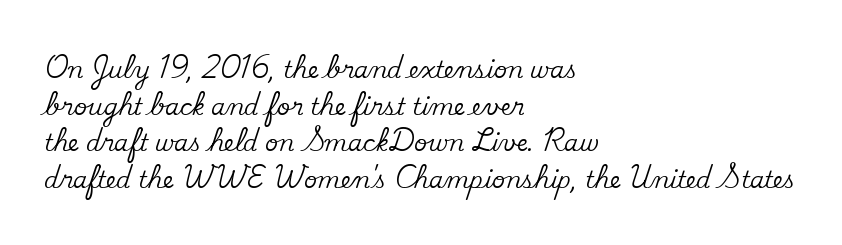
Q: Is the text italic (slanted)? A: Yes.
Q: Is the text underlined? A: No.
Q: How is the paragraph aligned? A: Left-aligned.
Q: Is the spacing between letters normal or unusually wide? A: Normal.
Q: Is the spacing between lines tight, normal or loose? A: Normal.
